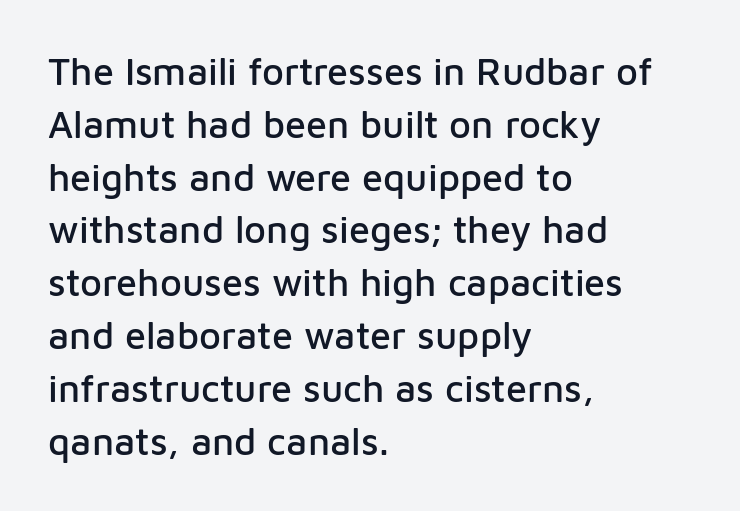
{"serif": "no", "italic": "no", "width": "normal", "stroke_contrast": "low", "x_height": "medium", "monospaced": "no", "underline": "no", "align": "left", "line_spacing": "normal", "line_spacing_ratio": 1.39, "letter_spacing": "normal", "letter_spacing_em": 0.0, "glyph_px": 38}
